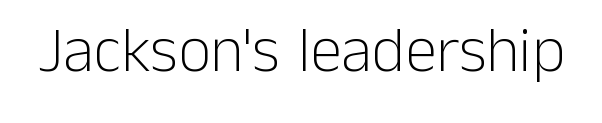
Q: Is the text bold? A: No.
Q: Is the text italic (slanted)? A: No, it is upright.
Q: Is the typeface a serif or a sans-serif typeface? A: Sans-serif.
Q: Is the text underlined? A: No.
Q: Is the spacing between letters normal or unusually wide? A: Normal.
Q: Width (condensed, normal, or wide)? A: Normal.
Q: Stroke contrast? A: Low.
Q: x-height? A: Medium.
Q: Monospaced? A: No.
